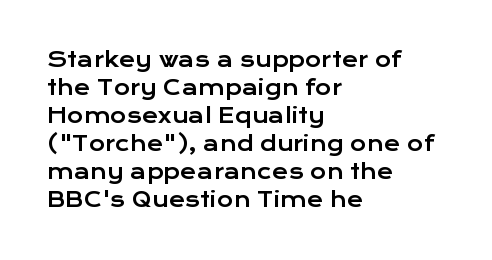
{"italic": "no", "underline": "no", "align": "left", "line_spacing": "normal", "line_spacing_ratio": 1.4, "letter_spacing": "normal", "letter_spacing_em": 0.0, "glyph_px": 20}
